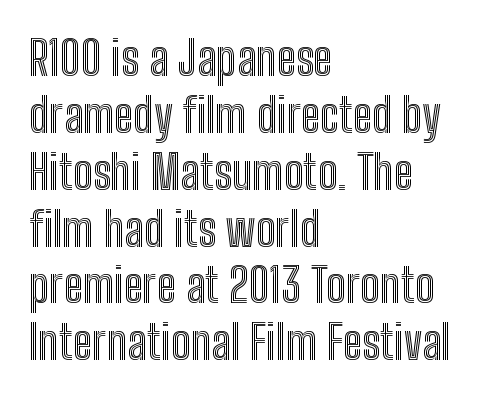
The image shows 47 px condensed type, upright; set left-aligned, line spacing 1.21x, normal letter spacing, not underlined; a medium x-height.
